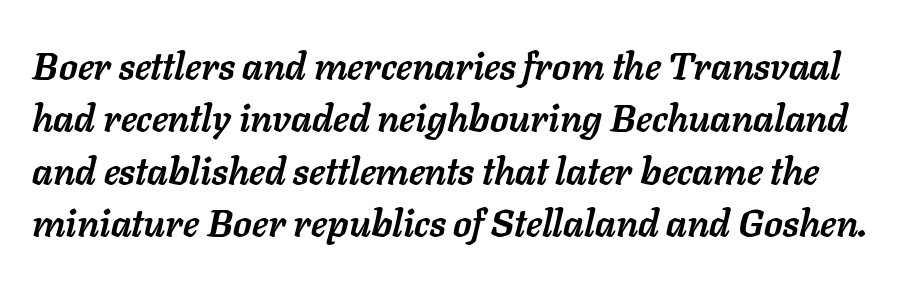
Q: Is the text bold? A: Yes.
Q: Is the text italic (slanted)? A: Yes, it leans right by about 11 degrees.
Q: Is the text underlined? A: No.
Q: Is the spacing between letters normal or unusually wide? A: Normal.
Q: Is the spacing between lines tight, normal or loose? A: Normal.
Q: Width (condensed, normal, or wide)? A: Normal.
Q: Stroke contrast? A: Low.
Q: x-height? A: Medium.
Q: Monospaced? A: No.
